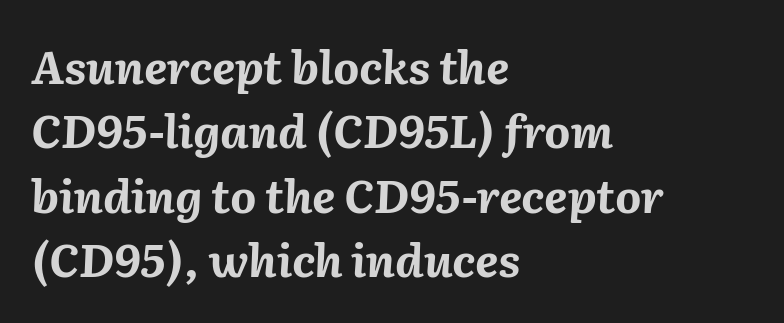
Q: Is the text bold? A: Yes.
Q: Is the text italic (slanted)? A: Yes, it leans right by about 2 degrees.
Q: Is the text underlined? A: No.
Q: How is the paragraph aligned? A: Left-aligned.
Q: Is the spacing between letters normal or unusually wide? A: Normal.
Q: Is the spacing between lines tight, normal or loose? A: Normal.
Q: Width (condensed, normal, or wide)? A: Normal.
Q: Stroke contrast? A: Medium.
Q: x-height? A: Medium.
Q: Monospaced? A: No.
